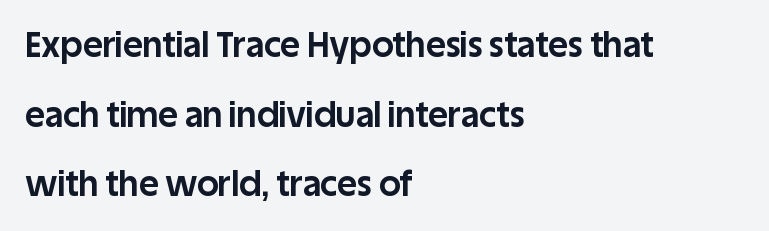
Each letter's strokes conclude bluntly, with no projecting serifs. Unmarked baselines from the first word to the last. If you drew a line through each stem, it would be perfectly vertical. The lines in this sample share a left origin and differ only in where they stop. Varying glyph widths throughout — classic text-font behaviour.
